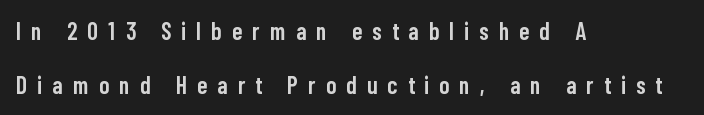
Q: Is the text bold? A: Semi-bold.
Q: Is the text italic (slanted)? A: No, it is upright.
Q: Is the text underlined? A: No.
Q: How is the paragraph aligned? A: Left-aligned.
Q: Is the spacing between letters normal or unusually wide? A: Unusually wide.
Q: Is the spacing between lines tight, normal or loose? A: Loose.
